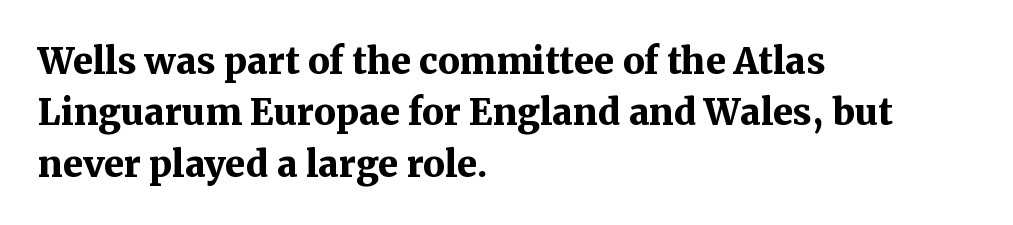
The image shows 36 px bold serif type, upright; set left-aligned, normal line spacing (1.43x), normal letter spacing, not underlined; medium stroke contrast and a medium x-height.
